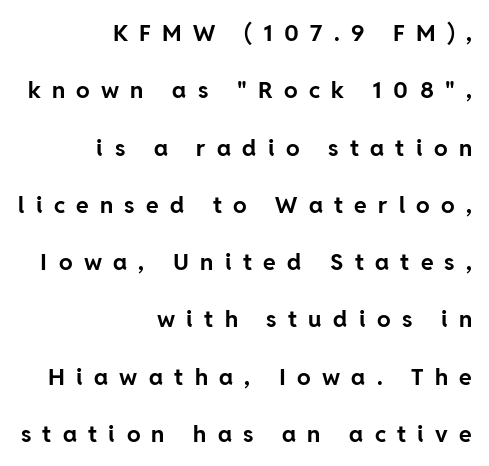
Q: Is the text bold? A: Yes.
Q: Is the text italic (slanted)? A: No, it is upright.
Q: Is the text underlined? A: No.
Q: How is the paragraph aligned? A: Right-aligned.
Q: Is the spacing between letters normal or unusually wide? A: Unusually wide.
Q: Is the spacing between lines tight, normal or loose? A: Loose.
